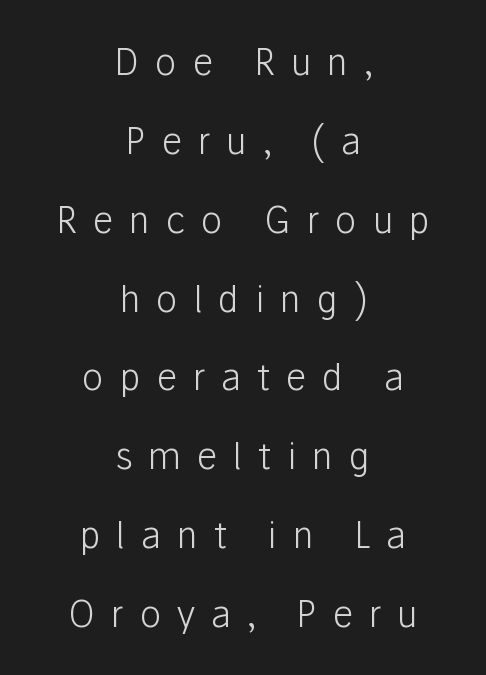
Q: Is the text bold? A: No.
Q: Is the text italic (slanted)? A: No, it is upright.
Q: Is the typeface a serif or a sans-serif typeface? A: Sans-serif.
Q: Is the text underlined? A: No.
Q: How is the paragraph aligned? A: Centered.
Q: Is the spacing between letters normal or unusually wide? A: Unusually wide.
Q: Is the spacing between lines tight, normal or loose? A: Loose.
Q: Width (condensed, normal, or wide)? A: Normal.
Q: Stroke contrast? A: Low.
Q: x-height? A: Medium.
Q: Monospaced? A: No.
